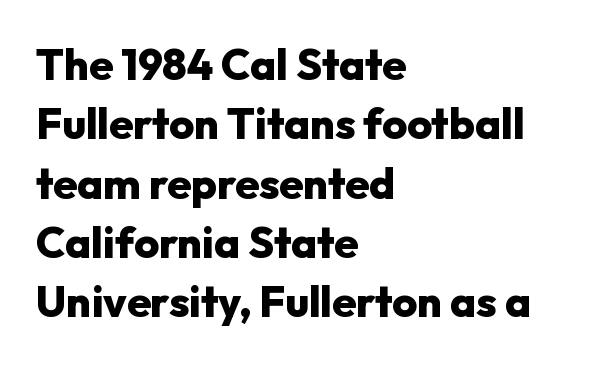
{"serif": "no", "italic": "no", "bold": "yes", "weight": "heavy", "width": "normal", "stroke_contrast": "low", "x_height": "medium", "monospaced": "no", "underline": "no", "align": "left", "line_spacing": "normal", "line_spacing_ratio": 1.38, "letter_spacing": "normal", "letter_spacing_em": 0.0, "glyph_px": 43}
